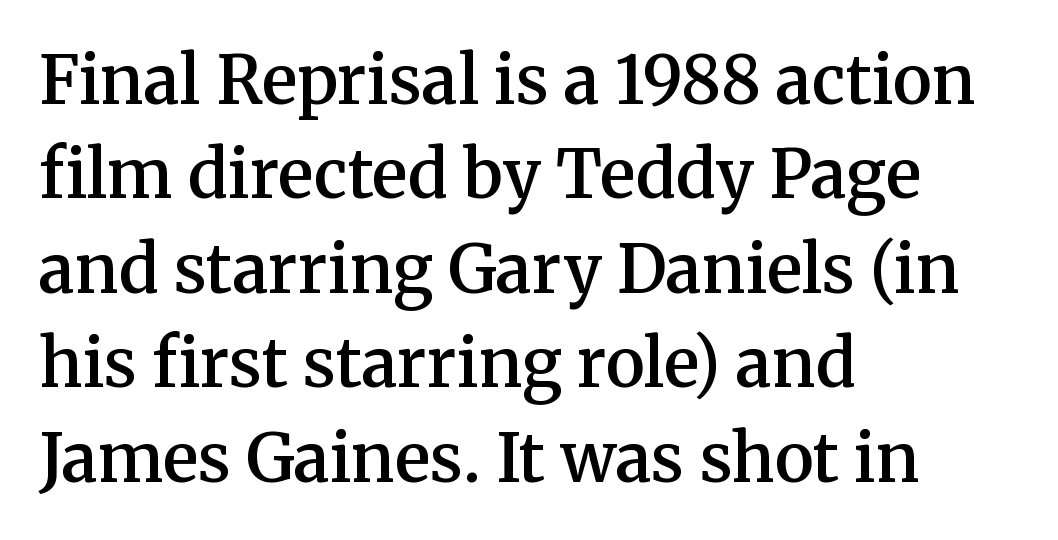
The image shows 66 px semibold serif type, upright; set left-aligned, normal line spacing (1.43x), normal letter spacing, not underlined; medium stroke contrast and a medium x-height.
